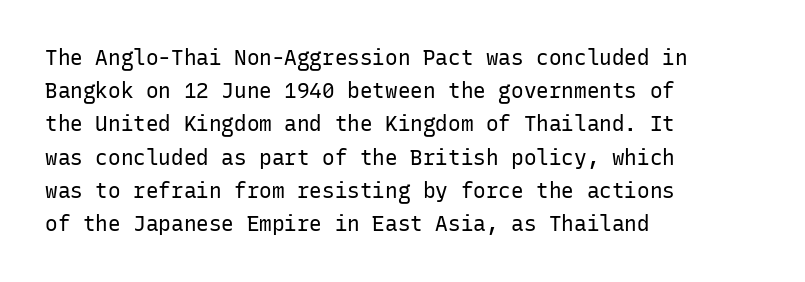
The image shows 21 px text type, upright; set left-aligned, normal line spacing (1.58x), normal letter spacing, not underlined.
